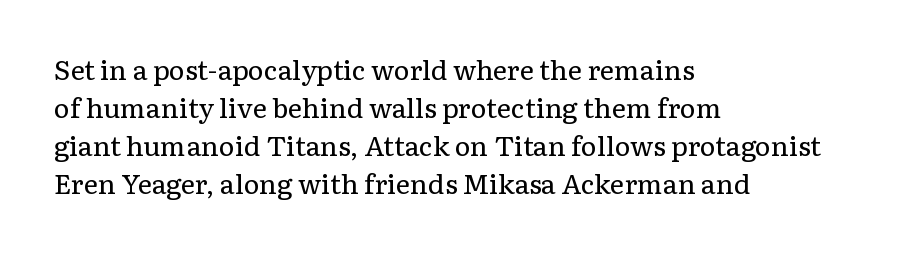
{"italic": "no", "bold": "no", "underline": "no", "align": "left", "line_spacing": "normal", "line_spacing_ratio": 1.41, "letter_spacing": "normal", "letter_spacing_em": 0.0, "glyph_px": 27}
